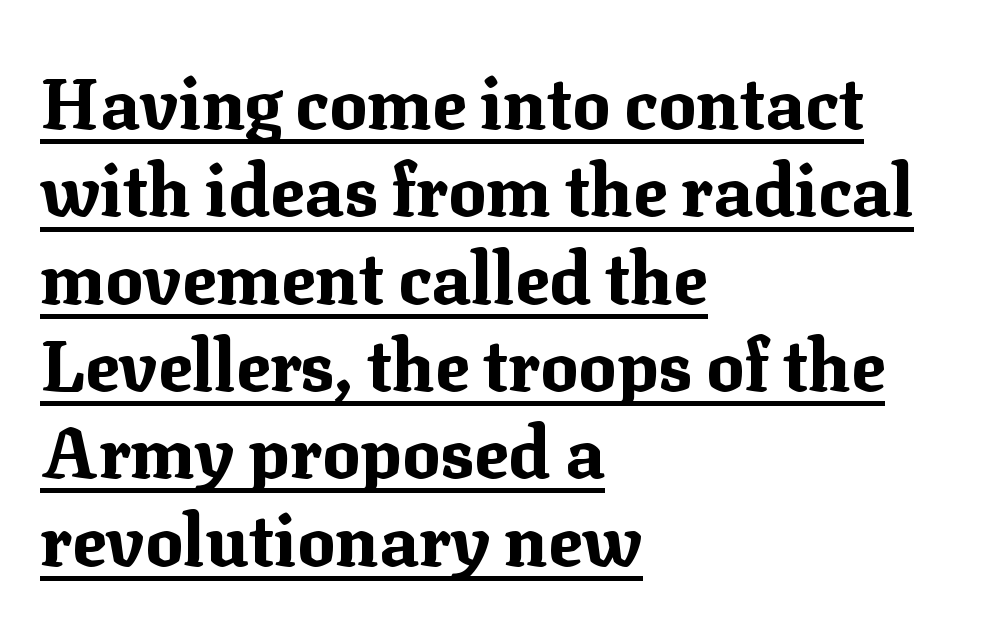
Q: Is the text bold? A: Yes.
Q: Is the text italic (slanted)? A: No, it is upright.
Q: Is the typeface a serif or a sans-serif typeface? A: Serif.
Q: Is the text underlined? A: Yes.
Q: How is the paragraph aligned? A: Left-aligned.
Q: Is the spacing between letters normal or unusually wide? A: Normal.
Q: Width (condensed, normal, or wide)? A: Normal.
Q: Stroke contrast? A: Medium.
Q: x-height? A: Medium.
Q: Monospaced? A: No.
